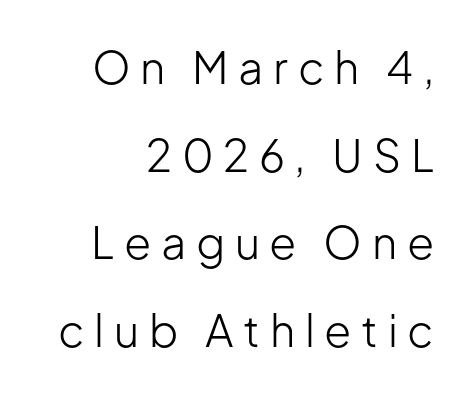
The image shows 44 px light sans-serif type, upright; set loose line spacing (1.99x), unusually wide letter spacing (+0.22 em), not underlined; low stroke contrast and a medium x-height.
